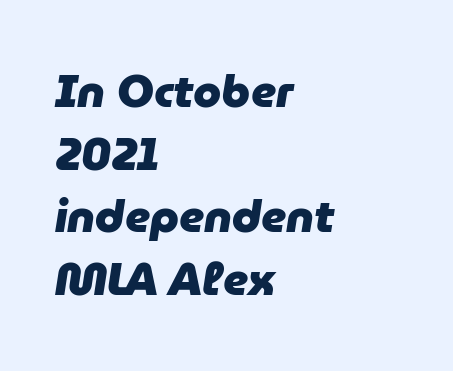
The image shows 45 px heavy type, italic (leaning right); set left-aligned, normal line spacing (1.39x), normal letter spacing, not underlined; low stroke contrast and a medium x-height.
